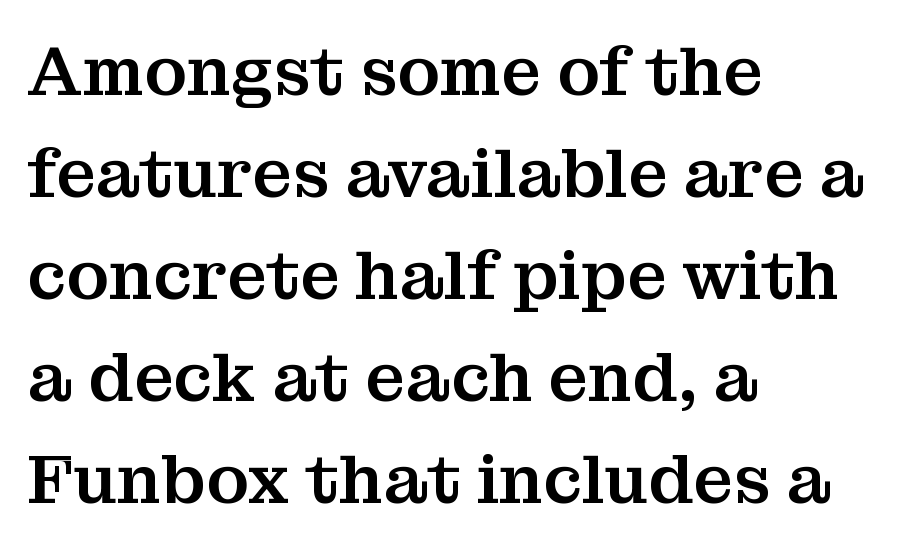
{"serif": "yes", "italic": "no", "width": "normal", "stroke_contrast": "medium", "x_height": "medium", "monospaced": "no", "underline": "no", "align": "left", "line_spacing": "normal", "line_spacing_ratio": 1.48, "letter_spacing": "normal", "letter_spacing_em": 0.0, "glyph_px": 69}
